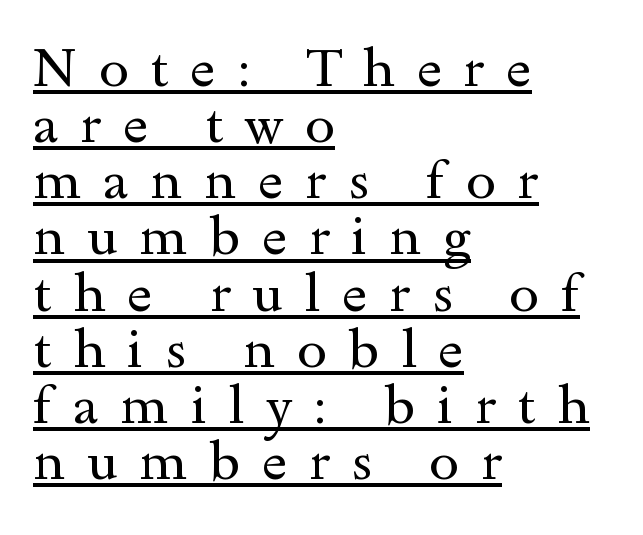
Stem width sits at or under what a default text font uses. Compared with typical body copy, the letter spacing here is much looser. The passage shown is typed in a proportional face where columns would drift. Typographically, this falls in the serif category. A baseline rule has been typeset under these characters.
